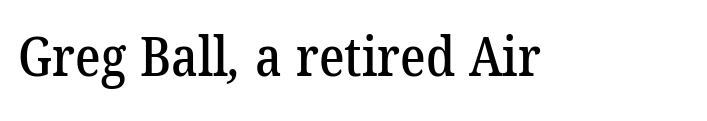
{"serif": "yes", "width": "normal", "stroke_contrast": "low", "x_height": "medium", "monospaced": "no", "underline": "no", "letter_spacing": "normal", "letter_spacing_em": 0.0, "glyph_px": 54}
